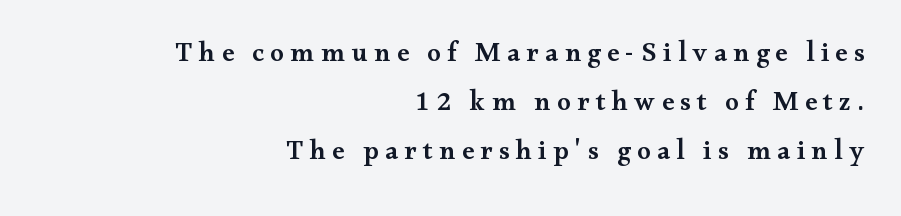
Has an underline been added? It has not. Spacing between characters has been opened up far beyond the box default. Firm but not heavy-handed strokes: this text is semibold. Leftover space on each line is placed entirely before the opening word. The typography opts for an upright posture over an oblique one.
